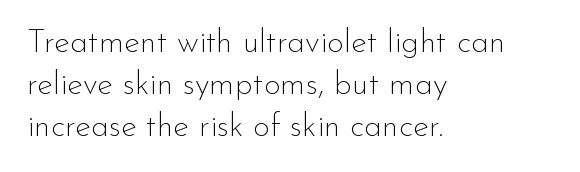
{"serif": "no", "italic": "no", "bold": "no", "weight": "thin", "width": "normal", "stroke_contrast": "low", "x_height": "small", "monospaced": "no", "underline": "no", "align": "left", "line_spacing": "normal", "line_spacing_ratio": 1.27, "letter_spacing": "normal", "letter_spacing_em": 0.0, "glyph_px": 33}
